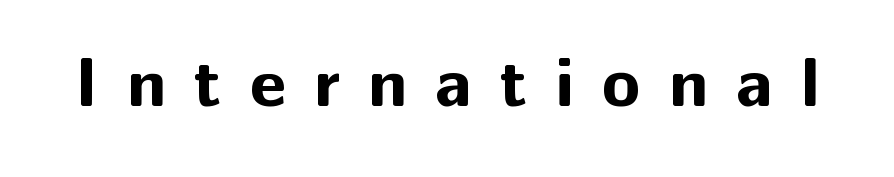
The image shows 70 px bold sans-serif type, upright; set unusually wide letter spacing (+0.4 em), not underlined; low stroke contrast and a medium x-height.
